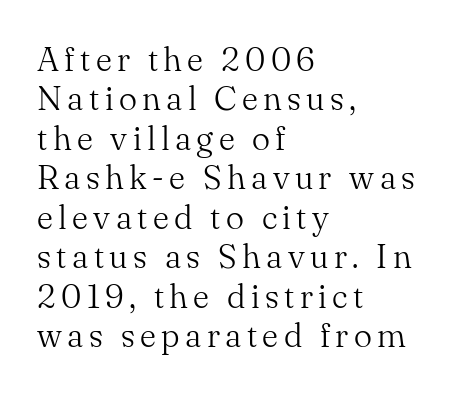
Font category for this specimen: serif. The typesetting does not lean heavy: it is not bold. Think of a printed novel: that variable character pitch is what you see here. If you drew a line through each stem, it would be perfectly vertical. Descenders hang freely into open space. Teacher's note: observe the even left margin — that is flush-left alignment.
